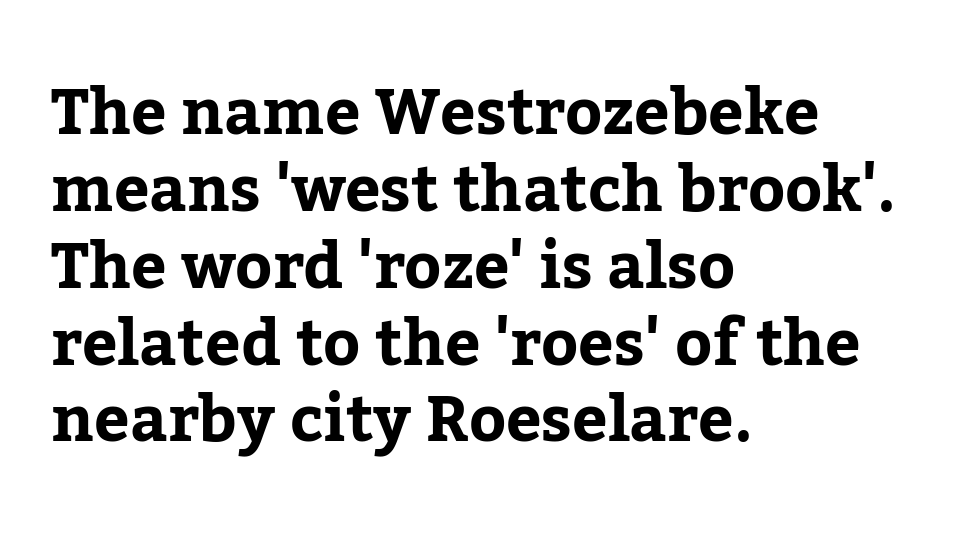
{"serif": "yes", "italic": "no", "bold": "yes", "weight": "bold", "width": "normal", "stroke_contrast": "low", "x_height": "medium", "monospaced": "no", "underline": "no", "align": "left", "line_spacing_ratio": 1.22, "letter_spacing": "normal", "letter_spacing_em": 0.0, "glyph_px": 63}
